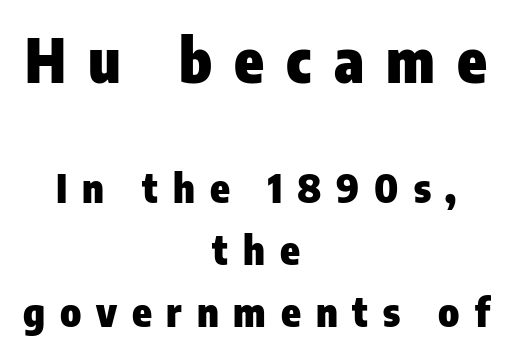
The image shows 60 px heavy, condensed sans-serif type, upright; set centered, normal line spacing (1.54x), unusually wide letter spacing (+0.37 em), not underlined; the first (top) block is 1.5x larger; low stroke contrast and a medium x-height.
